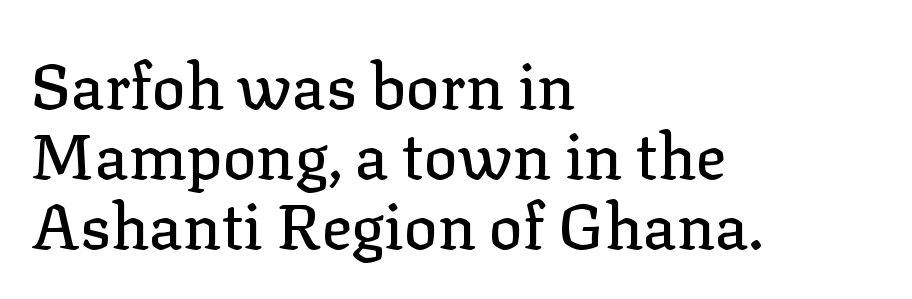
This is serif lettering, the kind often seen in printed books. The letters stand upright; this is a roman face. Varying glyph widths throughout — classic text-font behaviour. The leading is snug, giving the passage a crowded texture. The rendering keeps characters at their native spacing. Underline: absent.
